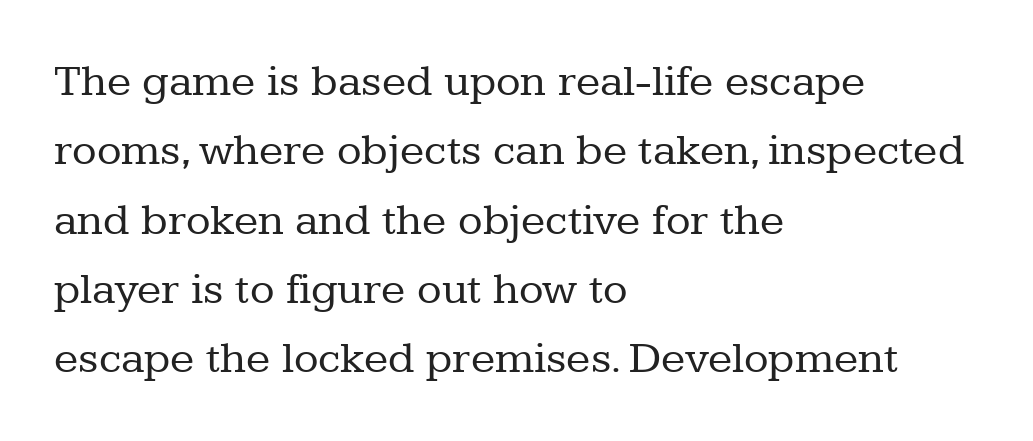
Q: Is the text bold? A: No.
Q: Is the text italic (slanted)? A: No, it is upright.
Q: Is the typeface a serif or a sans-serif typeface? A: Serif.
Q: Is the text underlined? A: No.
Q: How is the paragraph aligned? A: Left-aligned.
Q: Is the spacing between letters normal or unusually wide? A: Normal.
Q: Is the spacing between lines tight, normal or loose? A: Normal.
Q: Width (condensed, normal, or wide)? A: Normal.
Q: Stroke contrast? A: Low.
Q: x-height? A: Medium.
Q: Monospaced? A: No.
